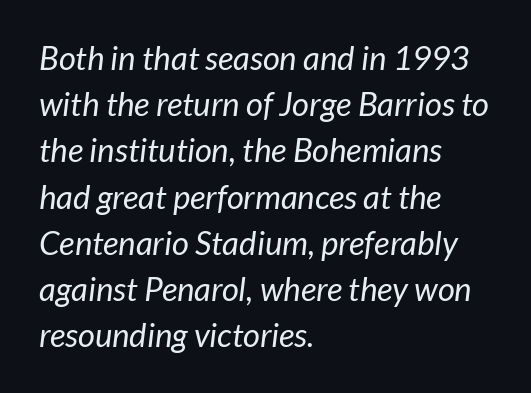
Q: Is the text bold? A: No.
Q: Is the typeface a serif or a sans-serif typeface? A: Sans-serif.
Q: Is the text underlined? A: No.
Q: How is the paragraph aligned? A: Left-aligned.
Q: Is the spacing between letters normal or unusually wide? A: Normal.
Q: Is the spacing between lines tight, normal or loose? A: Normal.
Q: Width (condensed, normal, or wide)? A: Normal.
Q: Stroke contrast? A: Low.
Q: x-height? A: Medium.
Q: Monospaced? A: No.
